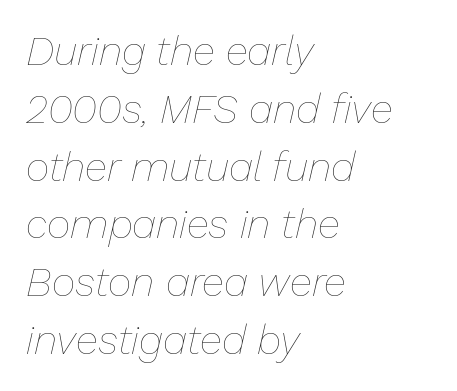
Characters follow at the spacing the type designer built in. The passage shown is not underscored anywhere. It's the slanting kind of type. How would I describe the line gaps? Plain and ordinary. The font sits on the lighter half of the weight spectrum, regular included.
